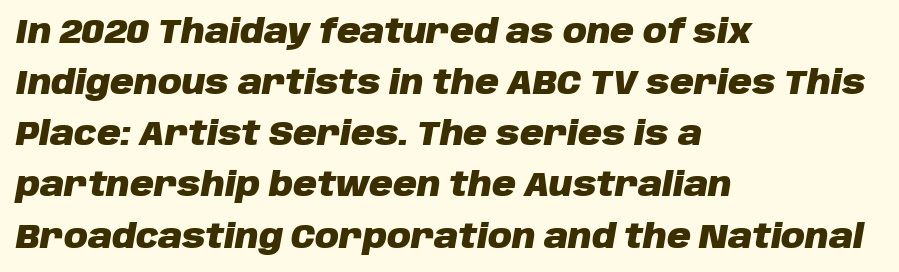
The lettering tilts uniformly, giving the passage an italic look. If you measured baseline to baseline, you'd find a middling distance. This is heavy type, rendered in bold. Descenders are the only things crossing below the line.
